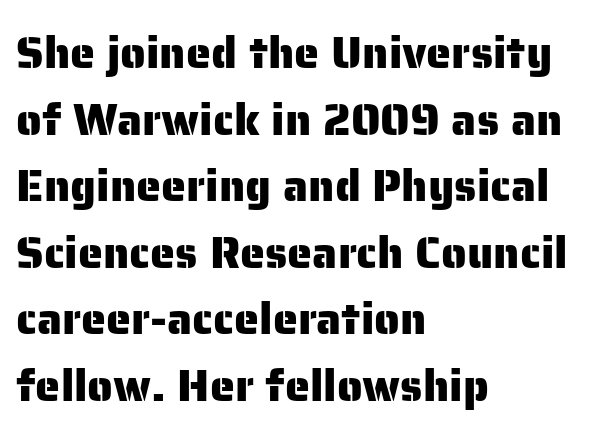
{"serif": "no", "italic": "no", "width": "normal", "stroke_contrast": "low", "x_height": "medium", "monospaced": "no", "underline": "no", "align": "left", "line_spacing": "normal", "line_spacing_ratio": 1.48, "letter_spacing": "normal", "letter_spacing_em": 0.0, "glyph_px": 45}
